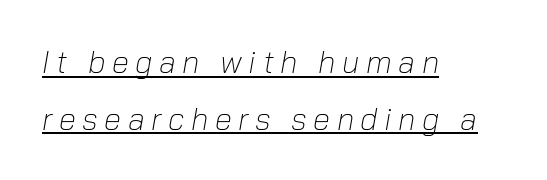
The image shows 31 px light type, italic (leaning right); set left-aligned, line spacing 1.83x, unusually wide letter spacing (+0.21 em), underlined; low stroke contrast and a medium x-height.
